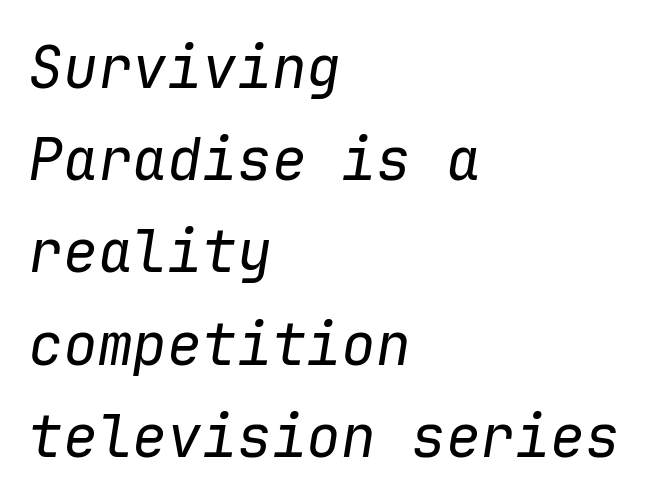
The image shows 58 px regular-weight type, italic (leaning right), monospaced; set left-aligned, normal line spacing (1.59x), normal letter spacing, not underlined; low stroke contrast and a medium x-height.
